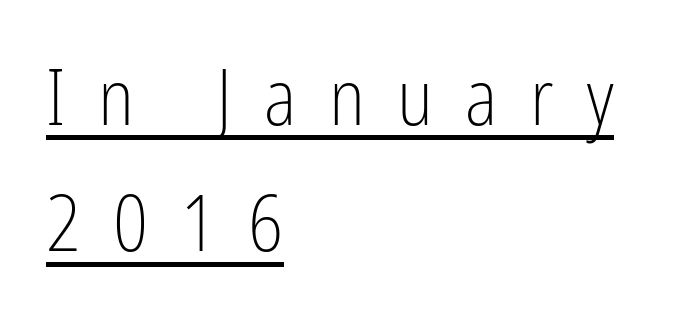
The image shows 77 px light, condensed sans-serif type, upright; set left-aligned, normal line spacing (1.64x), unusually wide letter spacing (+0.42 em), underlined; low stroke contrast and a medium x-height.
